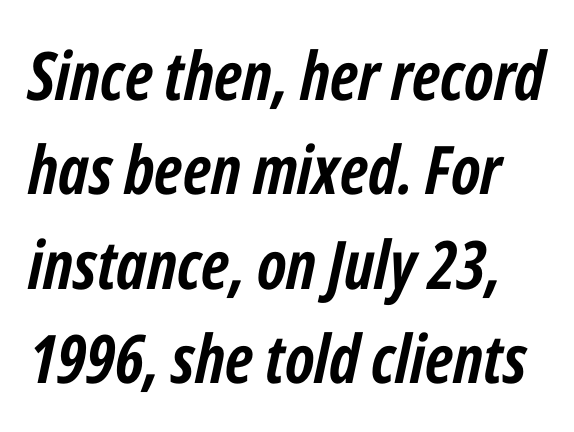
Q: Is the text bold? A: Yes.
Q: Is the text italic (slanted)? A: Yes, it leans right by about 12 degrees.
Q: Is the text underlined? A: No.
Q: Is the spacing between letters normal or unusually wide? A: Normal.
Q: Is the spacing between lines tight, normal or loose? A: Normal.
Q: Width (condensed, normal, or wide)? A: Condensed.
Q: Stroke contrast? A: Low.
Q: x-height? A: Medium.
Q: Monospaced? A: No.
